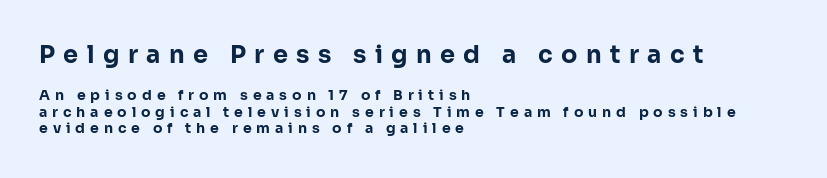
Q: Is the text bold? A: Yes.
Q: Is the text italic (slanted)? A: No, it is upright.
Q: Is the text underlined? A: No.
Q: How is the paragraph aligned? A: Left-aligned.
Q: Is the spacing between letters normal or unusually wide? A: Unusually wide.
Q: Which block of text is set in a larger size, the first (top) or the second (bottom)? A: The first (top) one.
